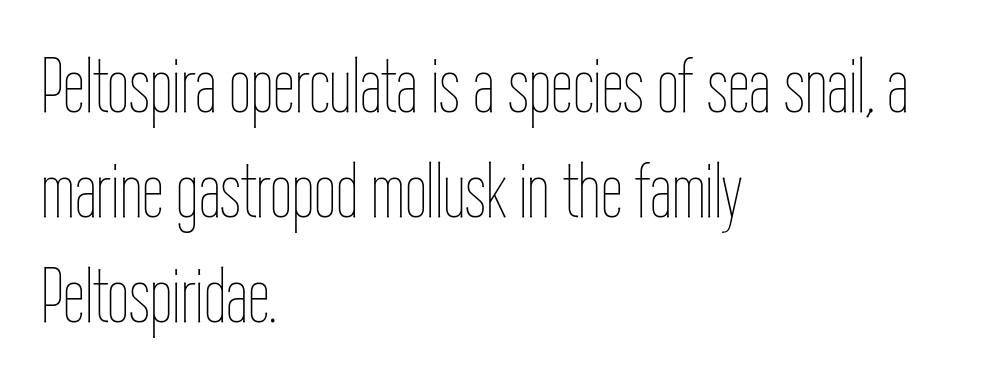
The image shows 79 px thin, condensed type, upright; set left-aligned, normal line spacing (1.33x), normal letter spacing, not underlined; low stroke contrast and a medium x-height.
